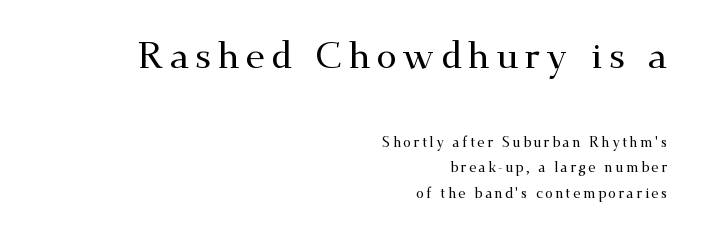
{"serif": "yes", "italic": "no", "width": "wide", "stroke_contrast": "medium", "x_height": "small", "monospaced": "no", "underline": "no", "align": "right", "line_spacing_ratio": 1.8, "larger_block": "first", "size_ratio": 2.64, "glyph_px": 37}
